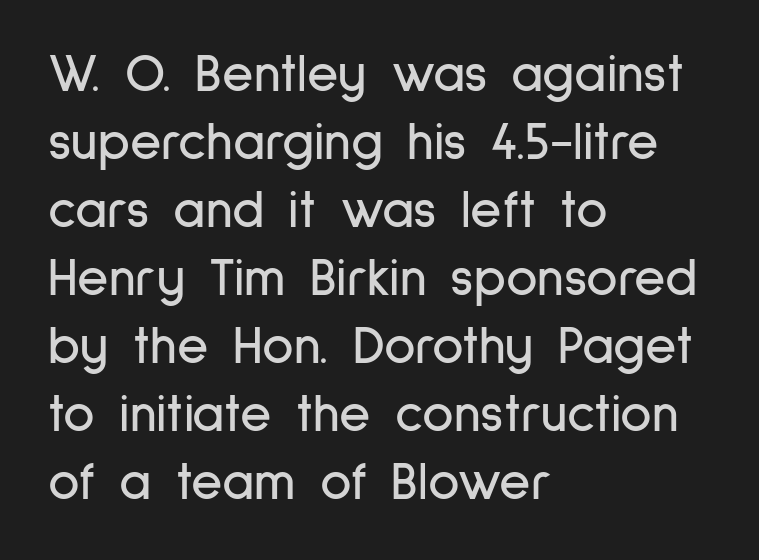
Q: Is the text italic (slanted)? A: No, it is upright.
Q: Is the typeface a serif or a sans-serif typeface? A: Sans-serif.
Q: Is the text underlined? A: No.
Q: How is the paragraph aligned? A: Left-aligned.
Q: Is the spacing between letters normal or unusually wide? A: Normal.
Q: Is the spacing between lines tight, normal or loose? A: Normal.
Q: Width (condensed, normal, or wide)? A: Condensed.
Q: Stroke contrast? A: Low.
Q: x-height? A: Medium.
Q: Monospaced? A: No.
